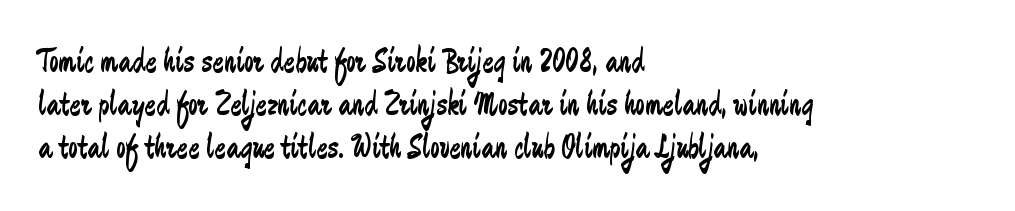
The image shows 34 px regular-weight, condensed sans-serif type; set left-aligned, normal line spacing (1.26x), normal letter spacing, not underlined; low stroke contrast and a small x-height.
